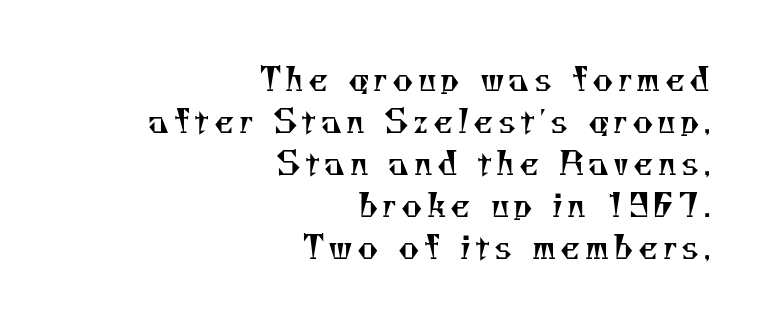
{"serif": "yes", "bold": "no", "weight": "regular", "width": "normal", "stroke_contrast": "medium", "x_height": "small", "monospaced": "no", "underline": "no", "align": "right", "line_spacing": "normal", "line_spacing_ratio": 1.31, "glyph_px": 32}
